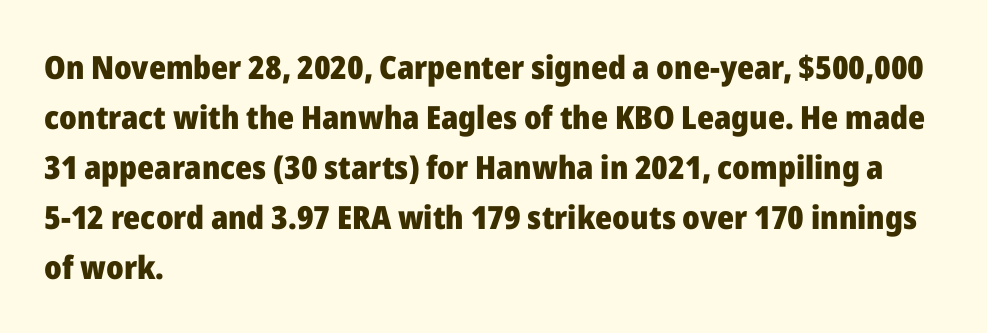
Q: Is the text bold? A: Yes.
Q: Is the text italic (slanted)? A: No, it is upright.
Q: Is the typeface a serif or a sans-serif typeface? A: Sans-serif.
Q: Is the text underlined? A: No.
Q: How is the paragraph aligned? A: Left-aligned.
Q: Is the spacing between letters normal or unusually wide? A: Normal.
Q: Is the spacing between lines tight, normal or loose? A: Normal.
Q: Width (condensed, normal, or wide)? A: Normal.
Q: Stroke contrast? A: Low.
Q: x-height? A: Medium.
Q: Monospaced? A: No.
